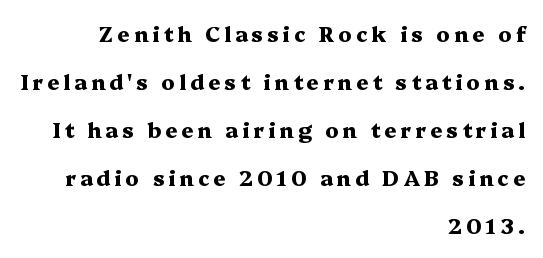
Q: Is the text bold? A: Yes.
Q: Is the text italic (slanted)? A: No, it is upright.
Q: Is the text underlined? A: No.
Q: How is the paragraph aligned? A: Right-aligned.
Q: Is the spacing between lines tight, normal or loose? A: Loose.
